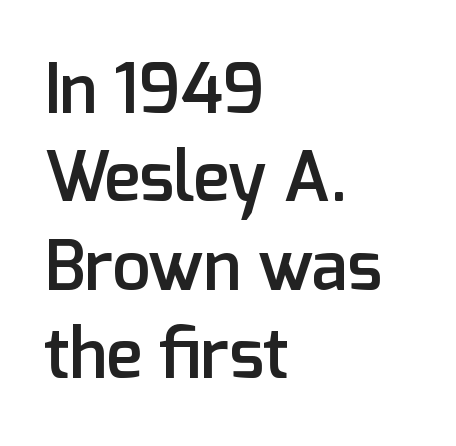
{"serif": "no", "italic": "no", "bold": "semi", "weight": "semibold", "width": "normal", "stroke_contrast": "low", "x_height": "medium", "monospaced": "no", "underline": "no", "align": "left", "line_spacing": "normal", "line_spacing_ratio": 1.3, "letter_spacing": "normal", "letter_spacing_em": 0.0, "glyph_px": 68}
